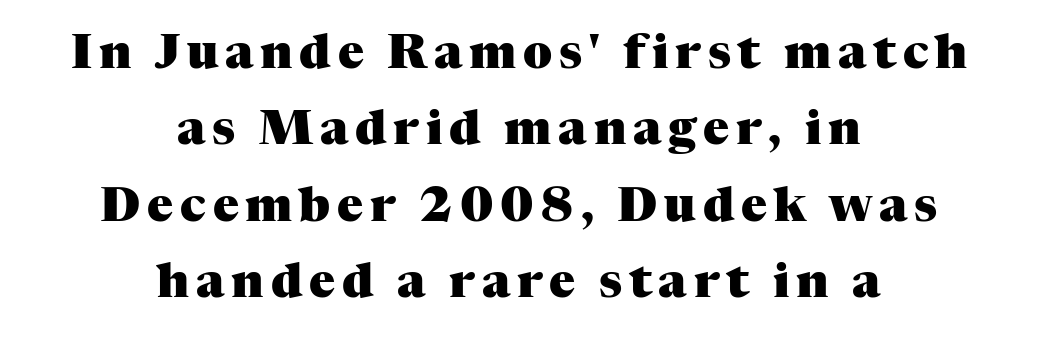
{"serif": "yes", "italic": "no", "bold": "yes", "weight": "heavy", "width": "normal", "stroke_contrast": "medium", "x_height": "medium", "monospaced": "no", "underline": "no", "align": "center", "line_spacing": "normal", "line_spacing_ratio": 1.59, "glyph_px": 48}
